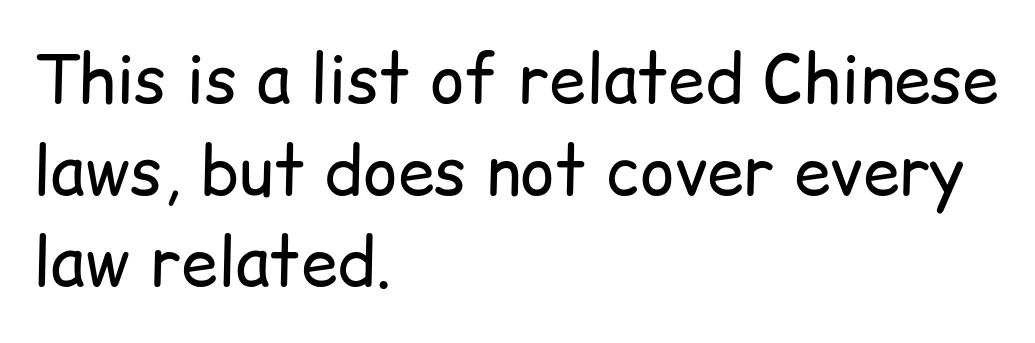
This rendering uses left alignment, leaving the right contour irregular. Look at the tracking — it's just the regular setting, nothing added. Unlike a traditional serif, this face leaves its strokes unadorned. If you drew a line through each stem, it would be perfectly vertical.
